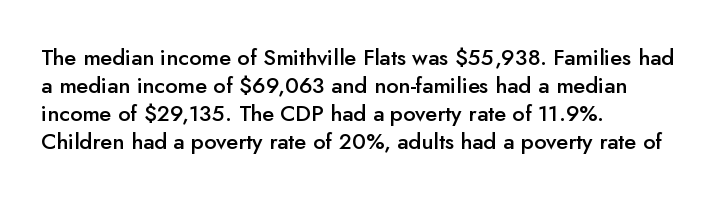
{"italic": "no", "bold": "semi", "underline": "no", "align": "left", "line_spacing": "normal", "line_spacing_ratio": 1.28, "letter_spacing": "normal", "letter_spacing_em": 0.0, "glyph_px": 22}
